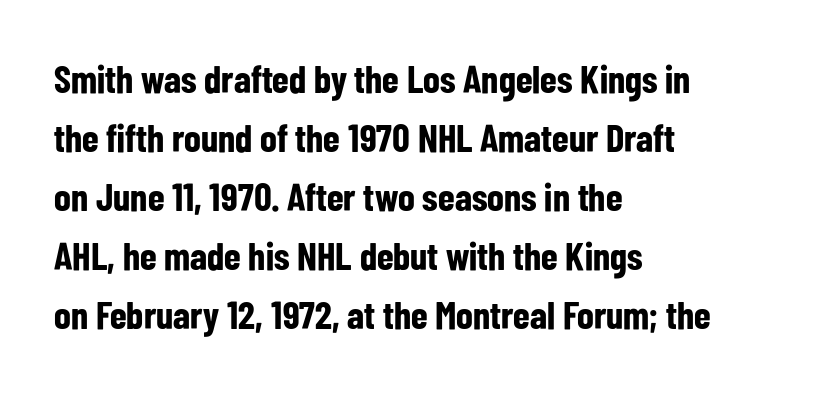
{"serif": "no", "italic": "no", "bold": "yes", "weight": "bold", "width": "condensed", "stroke_contrast": "low", "x_height": "medium", "monospaced": "no", "underline": "no", "align": "left", "line_spacing": "normal", "line_spacing_ratio": 1.51, "letter_spacing": "normal", "letter_spacing_em": 0.0, "glyph_px": 39}
